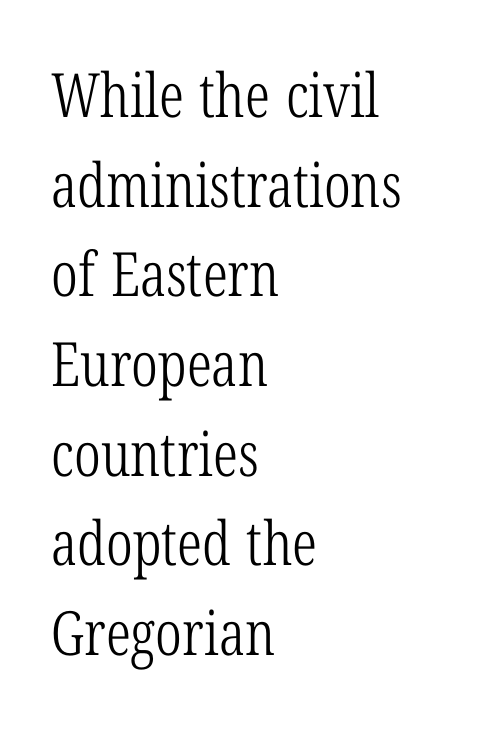
The image shows 61 px light, condensed serif type; set left-aligned, normal line spacing (1.47x), normal letter spacing, not underlined; low stroke contrast and a medium x-height.
